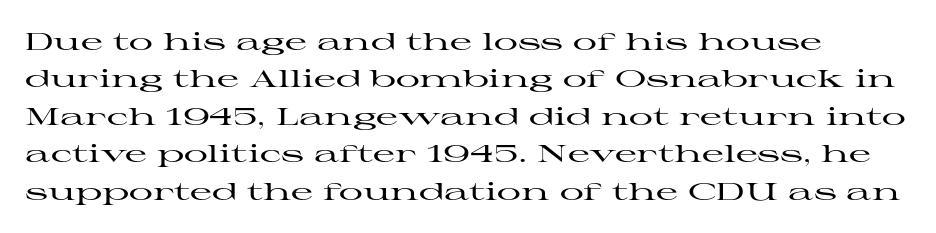
The image shows 24 px text type, upright; set left-aligned, normal line spacing (1.56x), normal letter spacing, not underlined.
